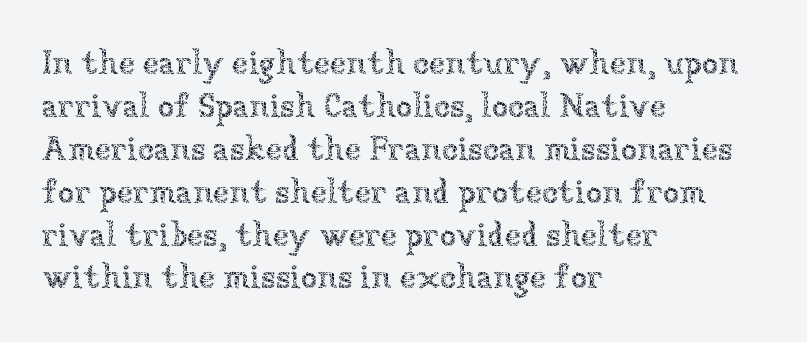
The image shows 33 px thin type, upright; set left-aligned, normal line spacing (1.3x), normal letter spacing, not underlined; low stroke contrast and a medium x-height.
